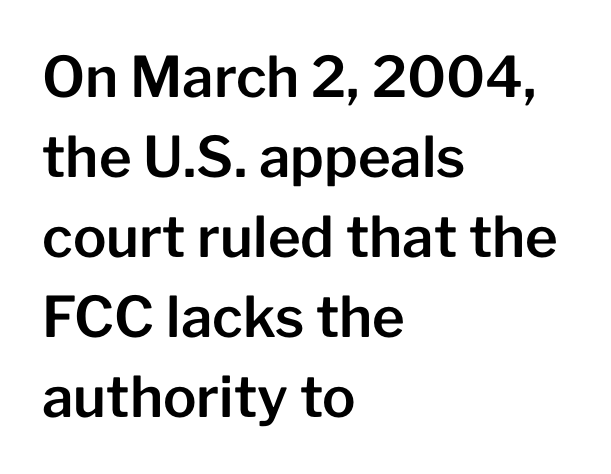
Q: Is the text italic (slanted)? A: No, it is upright.
Q: Is the typeface a serif or a sans-serif typeface? A: Sans-serif.
Q: Is the text underlined? A: No.
Q: How is the paragraph aligned? A: Left-aligned.
Q: Is the spacing between letters normal or unusually wide? A: Normal.
Q: Is the spacing between lines tight, normal or loose? A: Normal.
Q: Width (condensed, normal, or wide)? A: Normal.
Q: Stroke contrast? A: Low.
Q: x-height? A: Medium.
Q: Monospaced? A: No.
